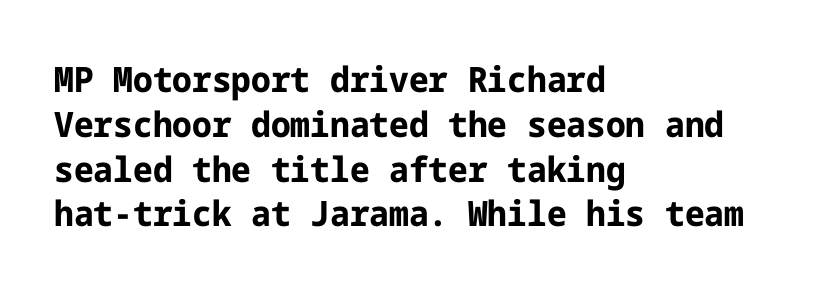
This rendering uses left alignment, leaving the right contour irregular. Observe the absence of serifs on each vertical stroke in this sample. Letters rest on an invisible, unmarked baseline. Typographic density is high because the face is bold. Do the letters lean? They stand straight.
